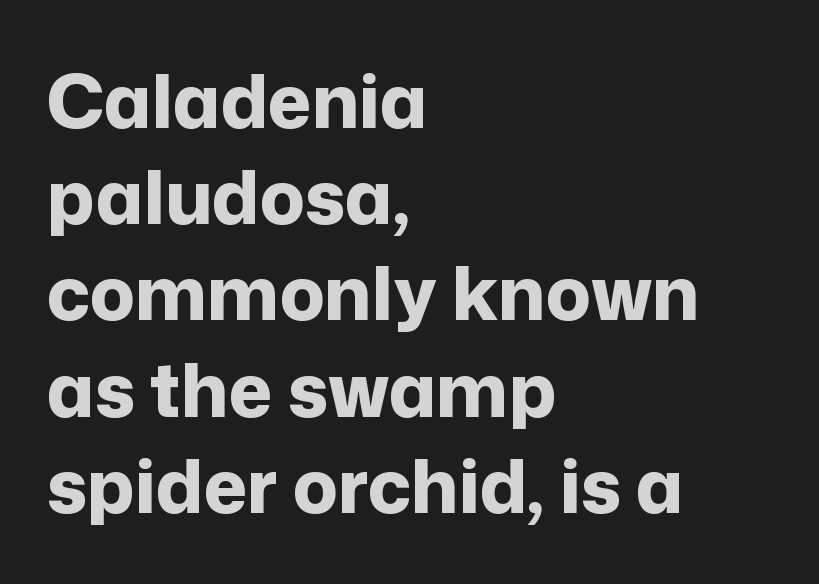
The image shows 74 px bold sans-serif type, upright; set left-aligned, normal line spacing (1.3x), normal letter spacing, not underlined; low stroke contrast and a medium x-height.
